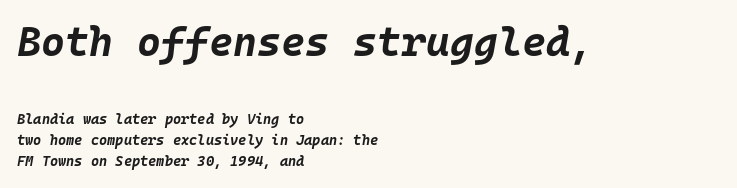
{"italic": "yes", "lean": "right", "slant_degrees": 10, "bold": "yes", "weight": "bold", "width": "normal", "stroke_contrast": "low", "x_height": "large", "monospaced": "yes", "underline": "no", "align": "left", "line_spacing": "normal", "line_spacing_ratio": 1.5, "letter_spacing": "normal", "letter_spacing_em": 0.0, "larger_block": "first", "size_ratio": 2.93, "glyph_px": 41}
